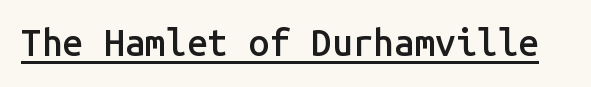
The rendering keeps characters at their native spacing. Letterform terminals end flat and unadorned throughout the passage. The rendering uses a semibold face; strokes are thickened but not to full bold. Caption: lettering with a line underneath.
